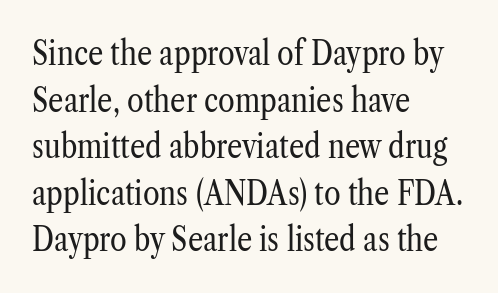
{"serif": "yes", "italic": "no", "bold": "no", "weight": "regular", "width": "condensed", "stroke_contrast": "low", "x_height": "medium", "monospaced": "no", "underline": "no", "align": "left", "line_spacing": "normal", "line_spacing_ratio": 1.37, "letter_spacing": "normal", "letter_spacing_em": 0.0, "glyph_px": 34}
